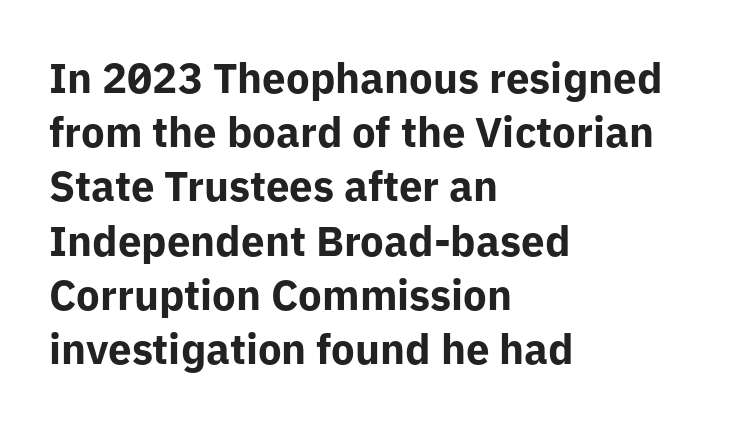
In terms of letterform style, serifs are entirely absent. Vertical strokes here are truly vertical. The designer left line spacing at the default. Underlining? Definitely not there. Proportional: the letters do not fall into vertical columns. Spacing between characters is what you'd get straight out of the box.
